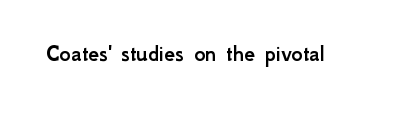
Q: Is the text italic (slanted)? A: No, it is upright.
Q: Is the text underlined? A: No.
Q: Is the spacing between letters normal or unusually wide? A: Normal.
